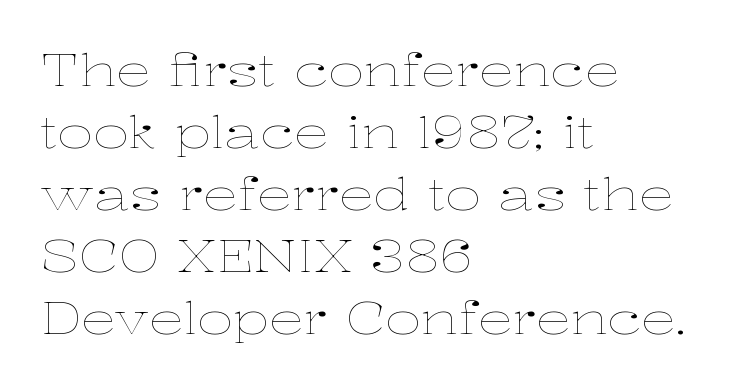
The space between consecutive lines is moderate. Spacing verdict: proportional, widths tailored to each character. The setting favours the left margin, as ordinary paragraphs usually do. Every stem runs plumb, perpendicular to the baseline.
